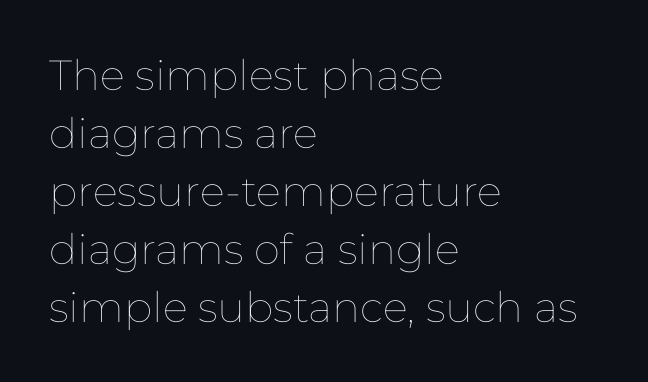
Q: Is the text bold? A: No.
Q: Is the text italic (slanted)? A: No, it is upright.
Q: Is the text underlined? A: No.
Q: How is the paragraph aligned? A: Left-aligned.
Q: Is the spacing between letters normal or unusually wide? A: Normal.
Q: Is the spacing between lines tight, normal or loose? A: Normal.
Q: Width (condensed, normal, or wide)? A: Normal.
Q: Stroke contrast? A: Low.
Q: x-height? A: Medium.
Q: Monospaced? A: No.
